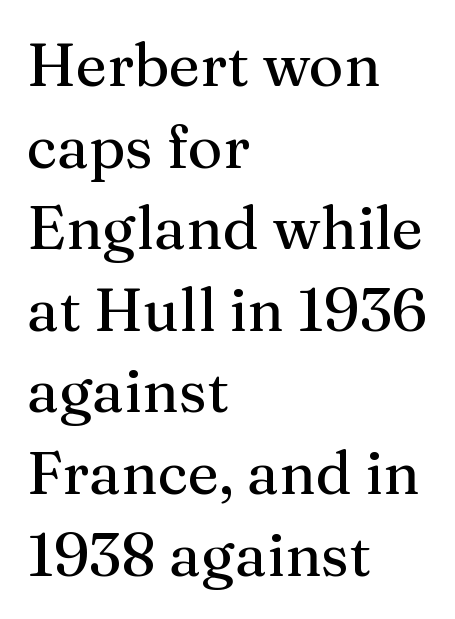
Letters rest on an invisible, unmarked baseline. Look at the bottom of the vertical strokes: they flare into serifs here. Whoever set this chose a conventional vertical rhythm. The face used here is proportionally spaced, like ordinary book or web type. Is there any slant? The stems are plumb.
